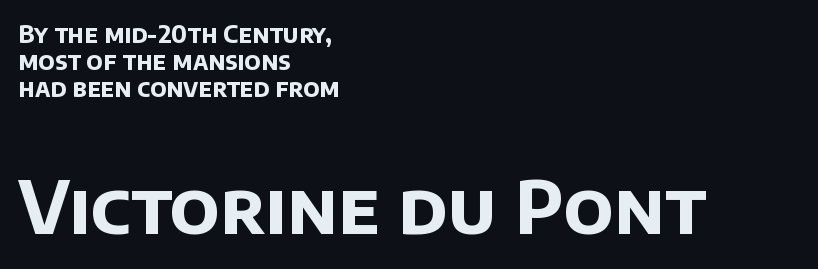
Underline: absent. This block would grow much taller if given ordinary leading; it's compressed now. Casual observation: everything's shoved over to the left. Is this a fixed-width face? No — the glyphs have proportional, varying widths. Does the type have serifs? No, each stem ends abruptly.
